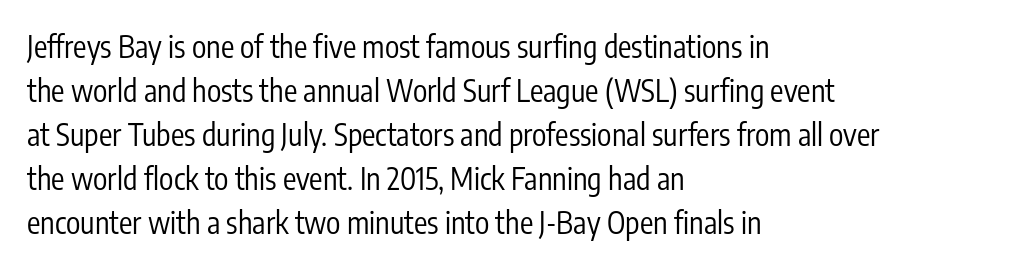
{"serif": "no", "italic": "no", "bold": "no", "weight": "regular", "width": "condensed", "stroke_contrast": "low", "x_height": "medium", "monospaced": "no", "underline": "no", "align": "left", "line_spacing": "normal", "line_spacing_ratio": 1.47, "letter_spacing": "normal", "letter_spacing_em": 0.0, "glyph_px": 30}
